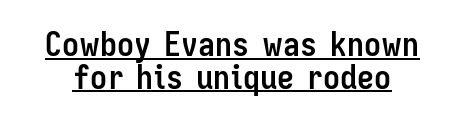
Q: Is the text bold? A: Yes.
Q: Is the text italic (slanted)? A: No, it is upright.
Q: Is the typeface a serif or a sans-serif typeface? A: Sans-serif.
Q: Is the text underlined? A: Yes.
Q: Is the spacing between letters normal or unusually wide? A: Normal.
Q: Is the spacing between lines tight, normal or loose? A: Tight.
Q: Width (condensed, normal, or wide)? A: Condensed.
Q: Stroke contrast? A: Low.
Q: x-height? A: Medium.
Q: Monospaced? A: No.
